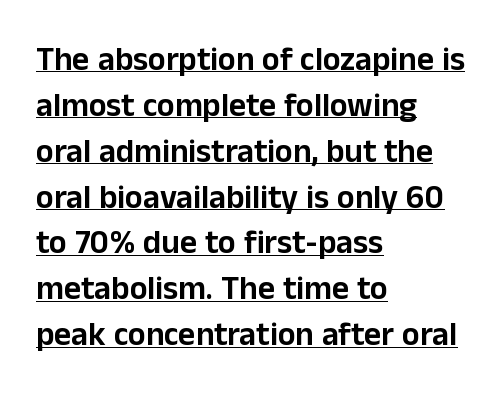
The image shows 33 px sans-serif type, upright; set left-aligned, normal line spacing (1.39x), normal letter spacing, underlined; low stroke contrast and a medium x-height.
